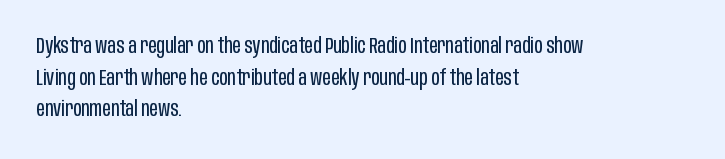
Q: Is the text bold? A: No.
Q: Is the text italic (slanted)? A: No, it is upright.
Q: Is the text underlined? A: No.
Q: How is the paragraph aligned? A: Left-aligned.
Q: Is the spacing between letters normal or unusually wide? A: Normal.
Q: Is the spacing between lines tight, normal or loose? A: Normal.
